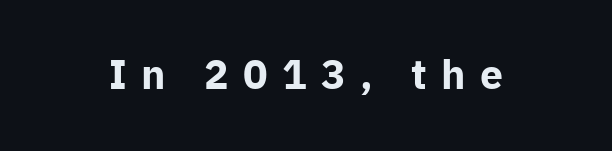
The baseline area is clear. This rendering widens character spacing well past its baseline value. This sample has the flowing, uneven cadence of proportional lettering. The passage shown is typeset with a sans-serif family. Italic: no, the glyphs are upright roman.
